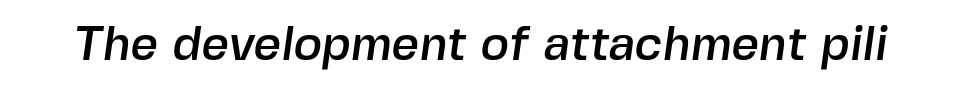
Clear beneath every line of the passage. Character widths vary here, with narrow letters taking less room than wide ones. Does extra space separate the letters? No, they use regular spacing. Classification — sans serif.
